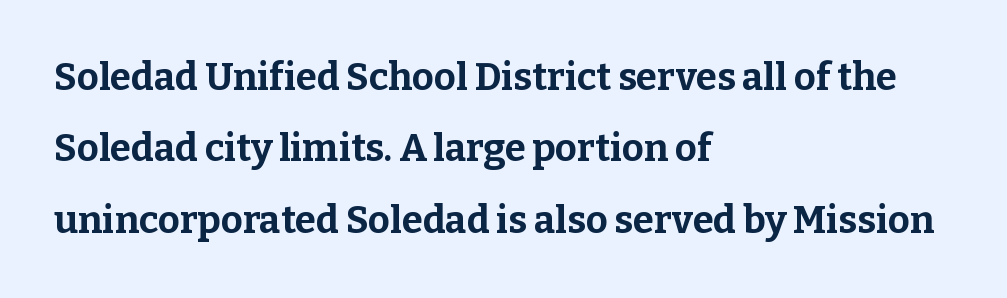
Q: Is the text bold? A: Yes.
Q: Is the text italic (slanted)? A: No, it is upright.
Q: Is the typeface a serif or a sans-serif typeface? A: Serif.
Q: Is the text underlined? A: No.
Q: How is the paragraph aligned? A: Left-aligned.
Q: Is the spacing between letters normal or unusually wide? A: Normal.
Q: Width (condensed, normal, or wide)? A: Normal.
Q: Stroke contrast? A: Low.
Q: x-height? A: Medium.
Q: Monospaced? A: No.
